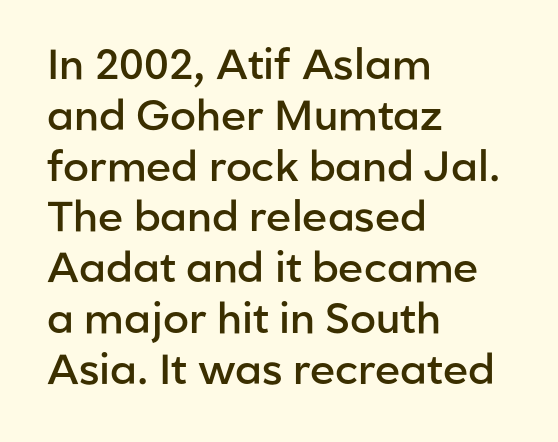
Q: Is the text bold? A: Semi-bold.
Q: Is the text italic (slanted)? A: No, it is upright.
Q: Is the typeface a serif or a sans-serif typeface? A: Sans-serif.
Q: Is the text underlined? A: No.
Q: How is the paragraph aligned? A: Left-aligned.
Q: Is the spacing between letters normal or unusually wide? A: Normal.
Q: Width (condensed, normal, or wide)? A: Normal.
Q: Stroke contrast? A: Low.
Q: x-height? A: Medium.
Q: Monospaced? A: No.
